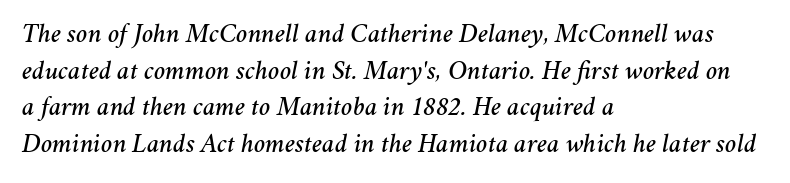
The axis of the letterforms is tilted away from vertical. Compared with typical body copy, the letter spacing here is the same. Just letters on the line, the space beneath them empty. Each new line begins a customary step beneath the previous one.
